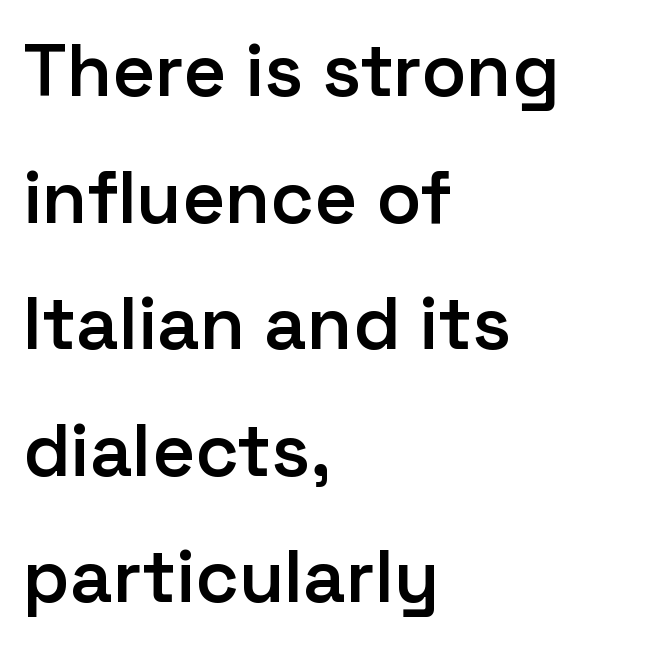
The image shows 74 px semibold sans-serif type, upright; set left-aligned, line spacing 1.71x, normal letter spacing, not underlined; low stroke contrast and a medium x-height.
